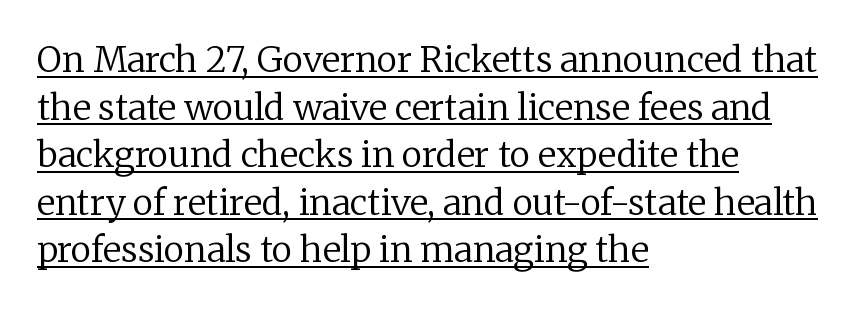
The image shows 35 px regular-weight serif type, upright; set left-aligned, normal line spacing (1.36x), normal letter spacing, underlined; low stroke contrast and a medium x-height.
